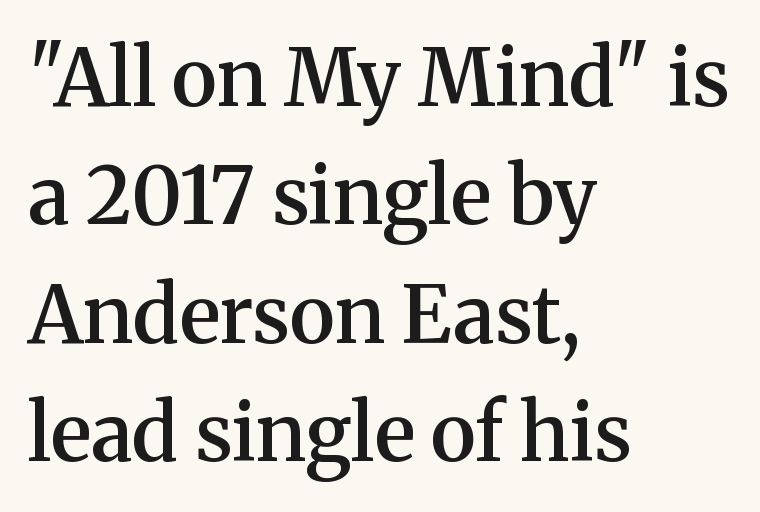
The image shows 79 px semibold serif type, upright; set left-aligned, normal line spacing (1.5x), normal letter spacing, not underlined; medium stroke contrast and a medium x-height.
